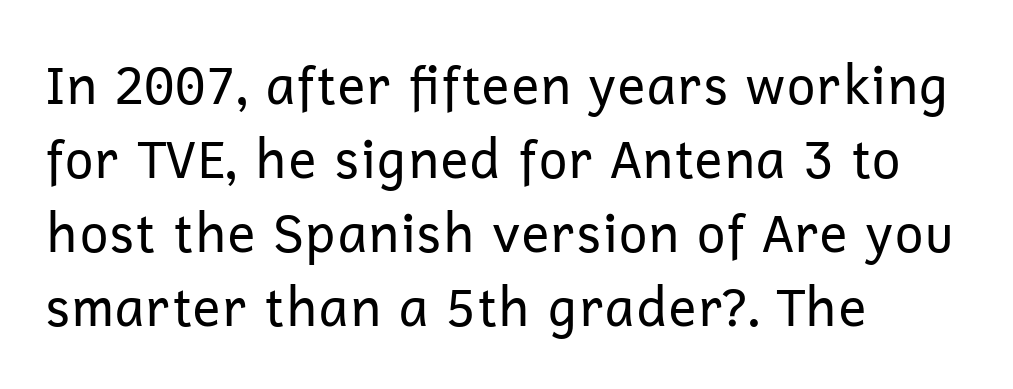
{"serif": "no", "italic": "no", "bold": "no", "weight": "regular", "width": "normal", "stroke_contrast": "low", "x_height": "medium", "monospaced": "no", "underline": "no", "align": "left", "line_spacing": "normal", "line_spacing_ratio": 1.42, "letter_spacing": "normal", "letter_spacing_em": 0.0, "glyph_px": 52}
